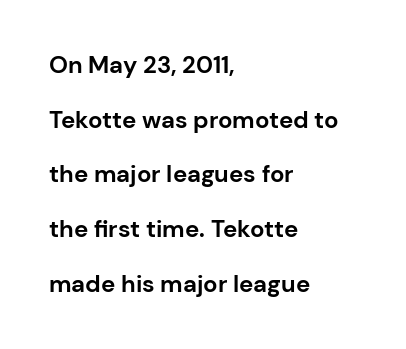
The image shows 24 px bold type, upright; set left-aligned, loose line spacing (2.28x), normal letter spacing, not underlined.
